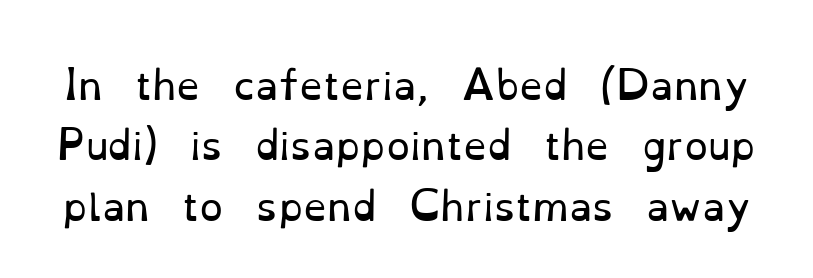
The image shows 38 px regular-weight serif type, upright; set normal line spacing (1.59x), normal letter spacing, not underlined; low stroke contrast and a small x-height.
